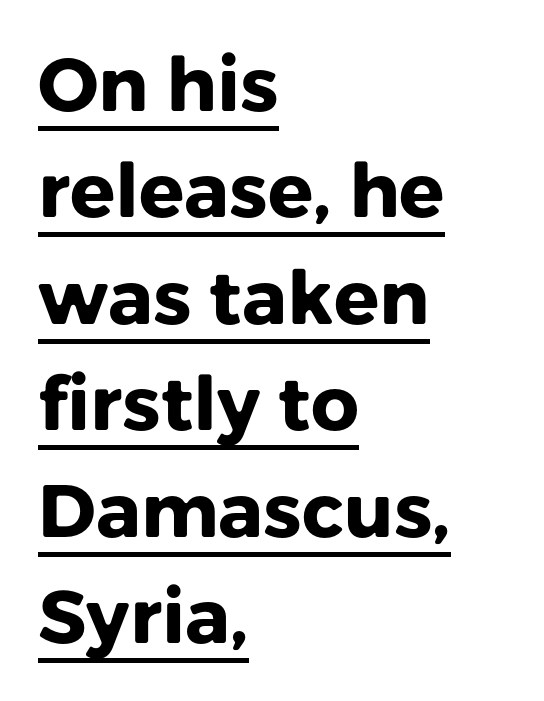
The image shows 75 px heavy sans-serif type, upright; set left-aligned, normal line spacing (1.42x), normal letter spacing, underlined; low stroke contrast and a medium x-height.
